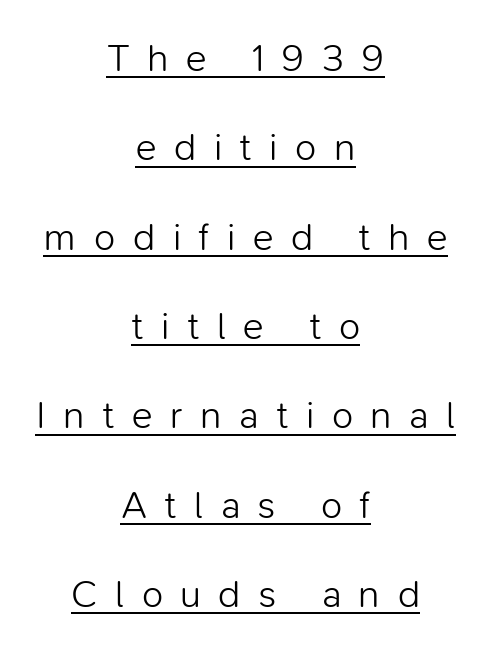
{"serif": "no", "italic": "no", "bold": "no", "weight": "light", "width": "normal", "stroke_contrast": "low", "x_height": "medium", "monospaced": "no", "underline": "yes", "align": "center", "line_spacing": "loose", "line_spacing_ratio": 2.29, "letter_spacing": "wide", "letter_spacing_em": 0.45, "glyph_px": 39}
